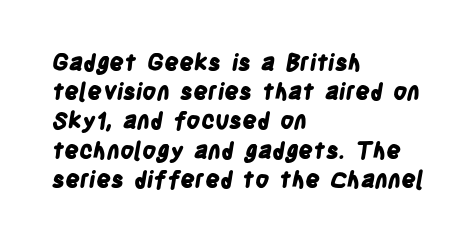
The image shows 23 px bold type; set left-aligned, normal line spacing (1.27x), normal letter spacing, not underlined.
